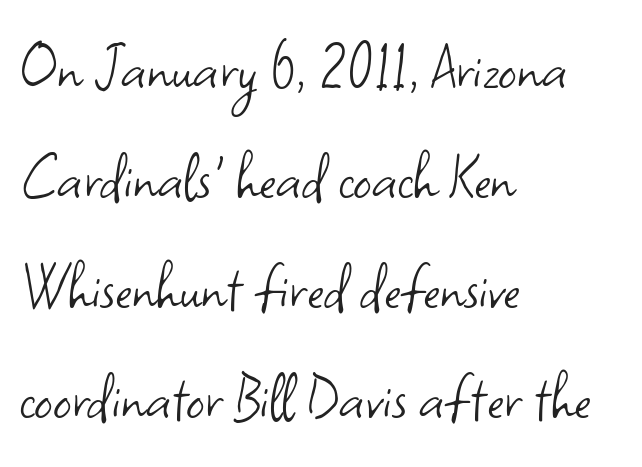
Q: Is the text bold? A: No.
Q: Is the text italic (slanted)? A: Yes.
Q: Is the typeface a serif or a sans-serif typeface? A: Sans-serif.
Q: Is the text underlined? A: No.
Q: How is the paragraph aligned? A: Left-aligned.
Q: Is the spacing between letters normal or unusually wide? A: Normal.
Q: Is the spacing between lines tight, normal or loose? A: Normal.
Q: Width (condensed, normal, or wide)? A: Normal.
Q: Stroke contrast? A: Low.
Q: x-height? A: Small.
Q: Monospaced? A: No.
